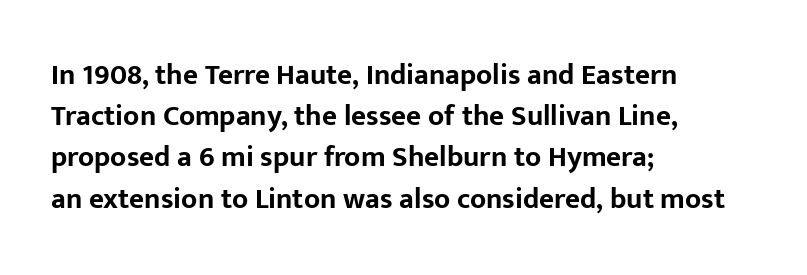
The image shows 29 px bold sans-serif type, upright; set left-aligned, normal line spacing (1.42x), normal letter spacing, not underlined; low stroke contrast and a medium x-height.
